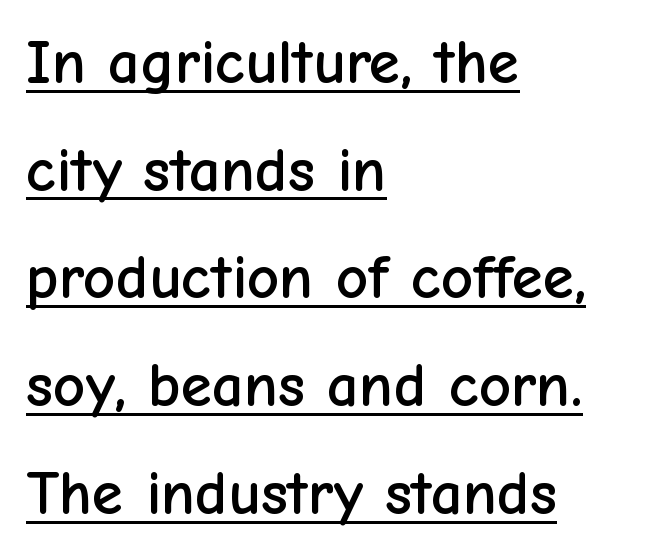
Teacher's note: observe the even left margin — that is flush-left alignment. Spacing verdict: proportional, widths tailored to each character. The characters display no serif detailing; their extremities are plain. Posture: vertical. Decoration check: the copy is underlined. Observe the ordinary spacing: letters are neighbours, not strangers.
